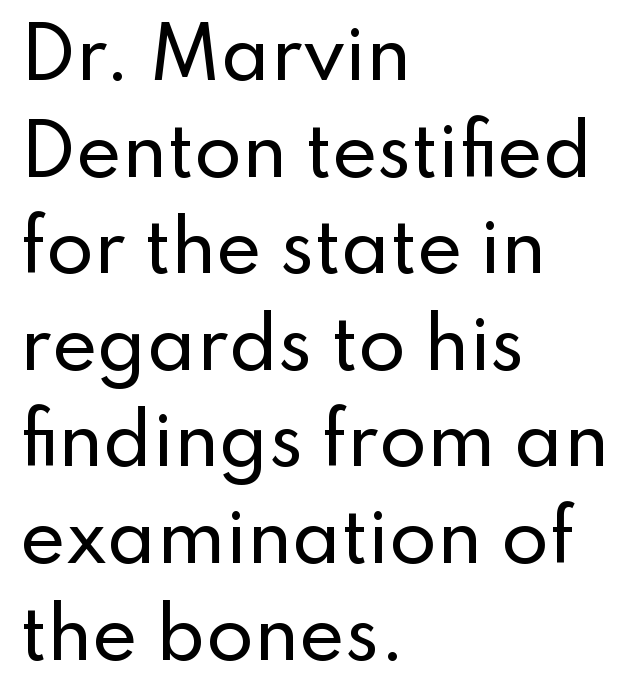
The image shows 69 px sans-serif type, upright; set left-aligned, normal line spacing (1.4x), normal letter spacing, not underlined; low stroke contrast and a small x-height.
